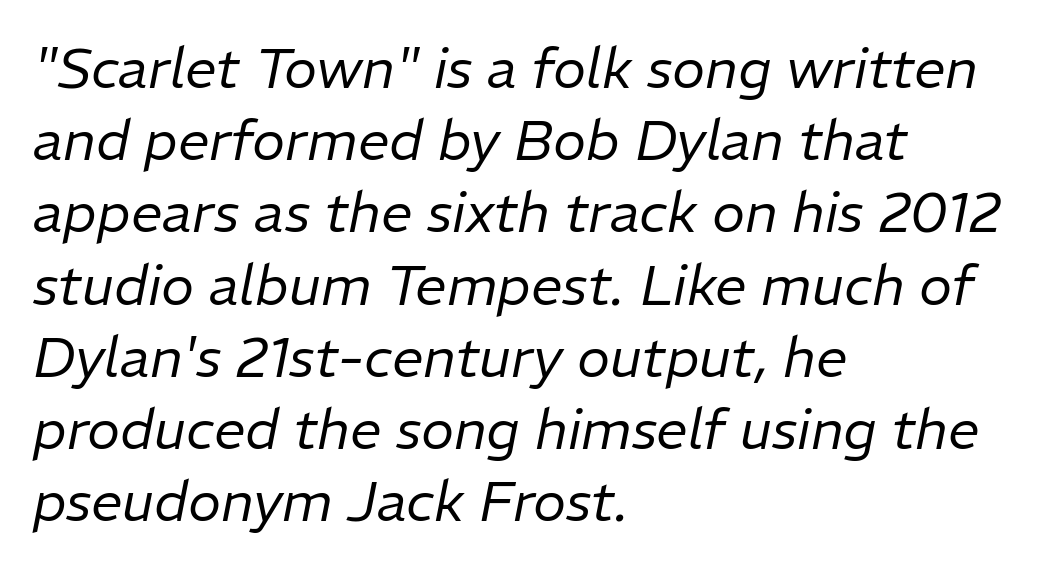
The image shows 56 px regular-weight type, italic (leaning right); set left-aligned, normal line spacing (1.29x), normal letter spacing, not underlined; low stroke contrast and a medium x-height.
